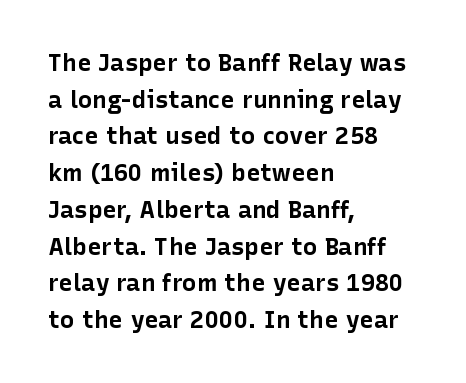
The image shows 24 px bold type, upright; set left-aligned, normal line spacing (1.53x), normal letter spacing, not underlined.
